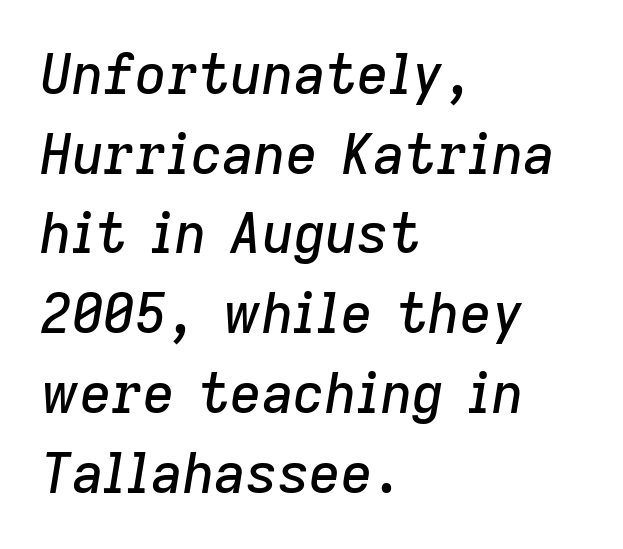
Q: Is the text italic (slanted)? A: Yes, it leans right by about 9 degrees.
Q: Is the text underlined? A: No.
Q: How is the paragraph aligned? A: Left-aligned.
Q: Is the spacing between letters normal or unusually wide? A: Normal.
Q: Is the spacing between lines tight, normal or loose? A: Normal.
Q: Width (condensed, normal, or wide)? A: Normal.
Q: Stroke contrast? A: Low.
Q: x-height? A: Medium.
Q: Monospaced? A: No.
